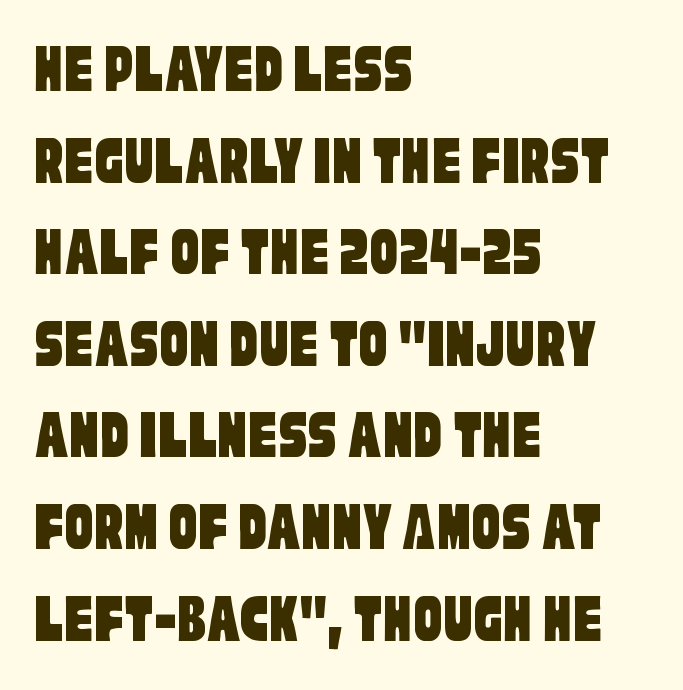
Q: Is the typeface a serif or a sans-serif typeface? A: Sans-serif.
Q: Is the text underlined? A: No.
Q: How is the paragraph aligned? A: Left-aligned.
Q: Is the spacing between letters normal or unusually wide? A: Normal.
Q: Is the spacing between lines tight, normal or loose? A: Normal.
Q: Width (condensed, normal, or wide)? A: Condensed.
Q: Stroke contrast? A: Low.
Q: x-height? A: Large.
Q: Monospaced? A: No.
